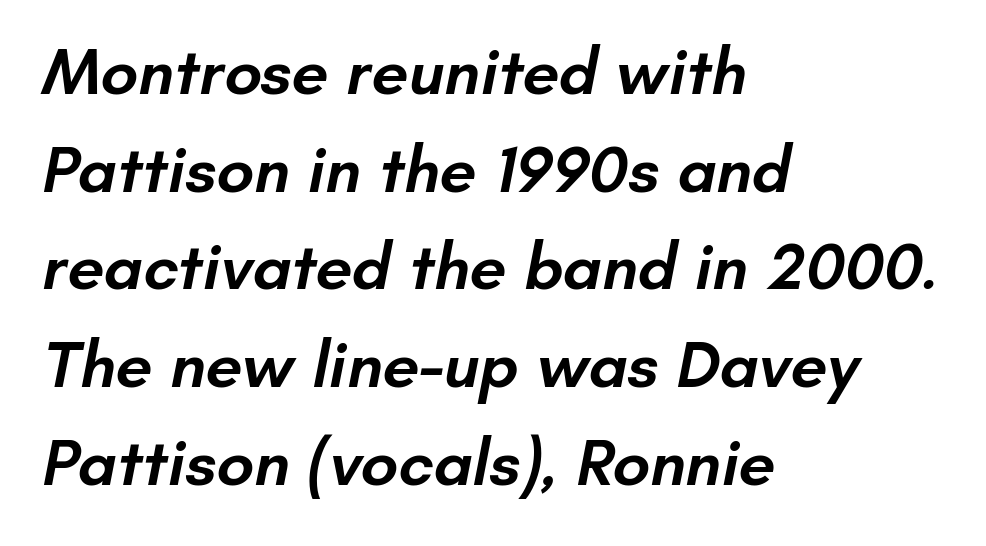
The passage shown has conventional tracking throughout. Horizontal bands of white between lines are of average thickness. The letters advance in unequal steps, a hallmark of proportional type. The lines are quadded left.
